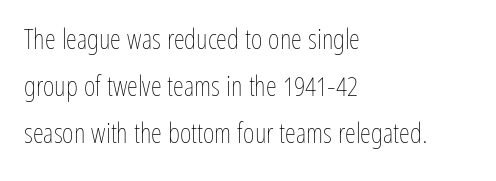
The image shows 28 px thin, condensed type, upright; set left-aligned, normal line spacing (1.67x), normal letter spacing, not underlined; low stroke contrast and a medium x-height.
